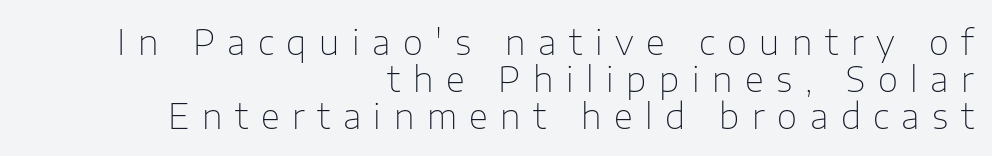
Bare-footed words on every line. Is this a fixed-width face? No — the glyphs have proportional, varying widths. Short and long lines alike share a common ending point at right. Font category for this specimen: sans-serif.
